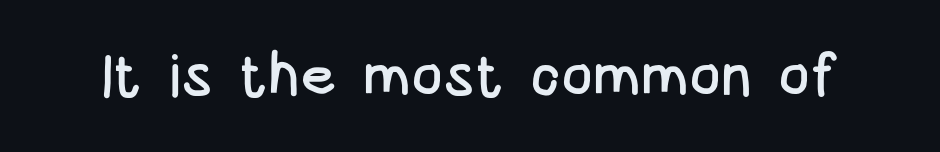
Q: Is the text italic (slanted)? A: No, it is upright.
Q: Is the typeface a serif or a sans-serif typeface? A: Sans-serif.
Q: Is the text underlined? A: No.
Q: Is the spacing between letters normal or unusually wide? A: Normal.
Q: Width (condensed, normal, or wide)? A: Condensed.
Q: Stroke contrast? A: Low.
Q: x-height? A: Large.
Q: Monospaced? A: No.
